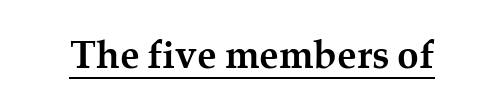
The image shows 39 px semibold serif type, upright; set normal letter spacing, underlined; medium stroke contrast and a medium x-height.
